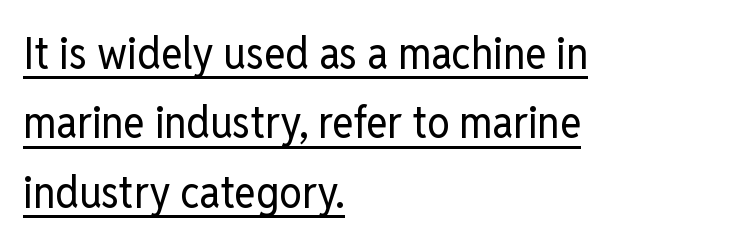
{"serif": "no", "italic": "no", "bold": "no", "weight": "regular", "width": "condensed", "stroke_contrast": "low", "x_height": "medium", "monospaced": "no", "underline": "yes", "align": "left", "line_spacing": "normal", "line_spacing_ratio": 1.54, "letter_spacing": "normal", "letter_spacing_em": 0.0, "glyph_px": 45}
